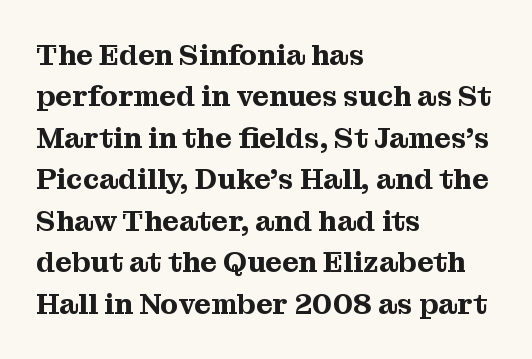
{"serif": "yes", "italic": "no", "width": "normal", "stroke_contrast": "medium", "x_height": "medium", "monospaced": "no", "underline": "no", "align": "left", "line_spacing": "normal", "line_spacing_ratio": 1.43, "letter_spacing": "normal", "letter_spacing_em": 0.0, "glyph_px": 29}
